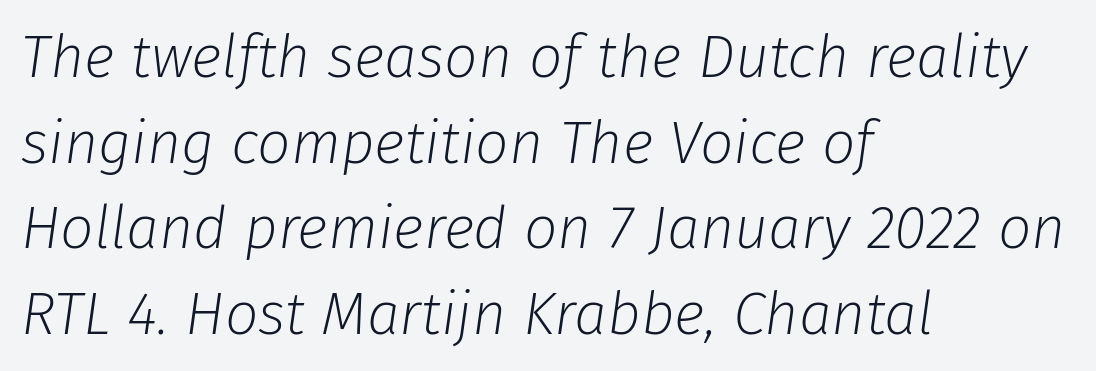
Q: Is the text bold? A: No.
Q: Is the text italic (slanted)? A: Yes, it leans right by about 8 degrees.
Q: Is the text underlined? A: No.
Q: How is the paragraph aligned? A: Left-aligned.
Q: Is the spacing between letters normal or unusually wide? A: Normal.
Q: Is the spacing between lines tight, normal or loose? A: Normal.
Q: Width (condensed, normal, or wide)? A: Normal.
Q: Stroke contrast? A: Low.
Q: x-height? A: Medium.
Q: Monospaced? A: No.
